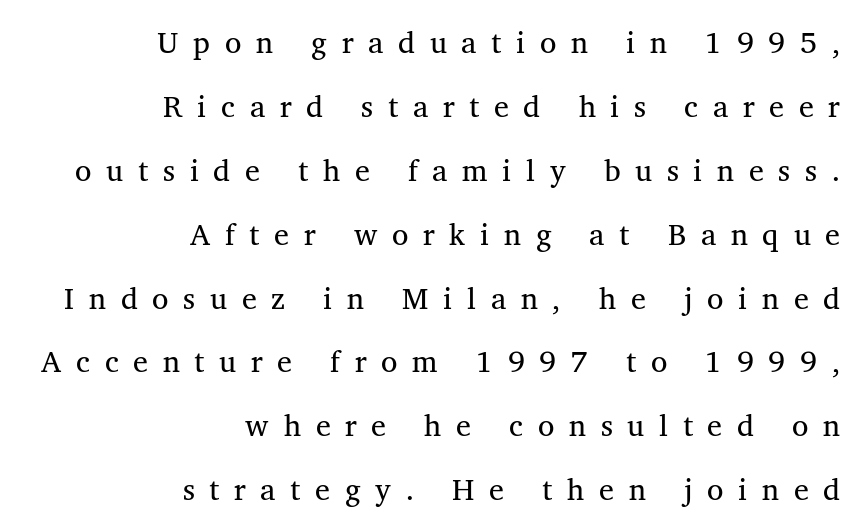
{"serif": "yes", "italic": "no", "bold": "no", "weight": "regular", "width": "normal", "stroke_contrast": "medium", "x_height": "medium", "monospaced": "no", "underline": "no", "align": "right", "line_spacing": "loose", "line_spacing_ratio": 2.13, "letter_spacing": "wide", "letter_spacing_em": 0.49, "glyph_px": 30}
